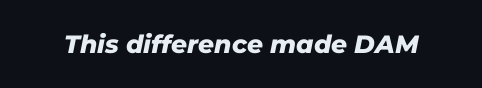
Q: Is the text bold? A: Yes.
Q: Is the text italic (slanted)? A: Yes, it leans right by about 11 degrees.
Q: Is the text underlined? A: No.
Q: Is the spacing between letters normal or unusually wide? A: Normal.
